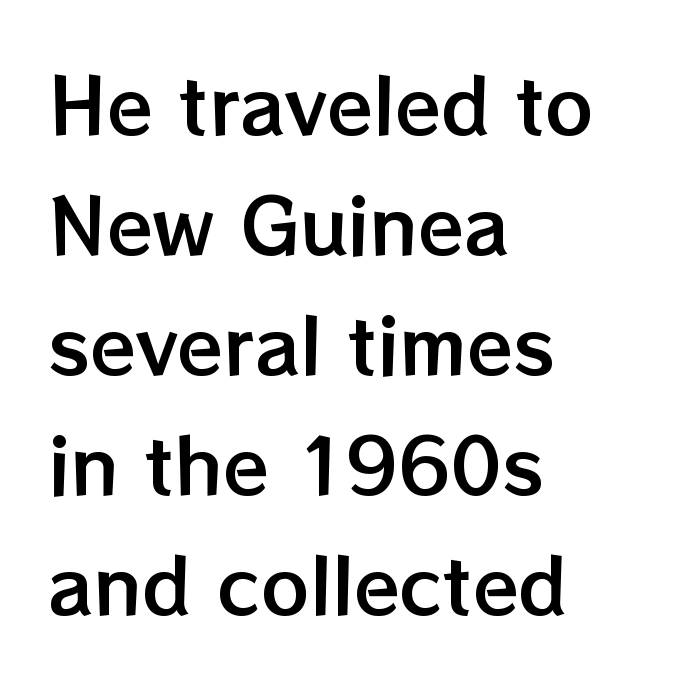
The lines in this sample share a left origin and differ only in where they stop. The tracking reads as untouched default to a designer's eye. Note the varied advance widths — an 'i' is clearly narrower than an 'm'. Honestly, the row spacing looks completely unremarkable. Nope, not italic — everything's standing straight. This rendering features lettering with no underline.
